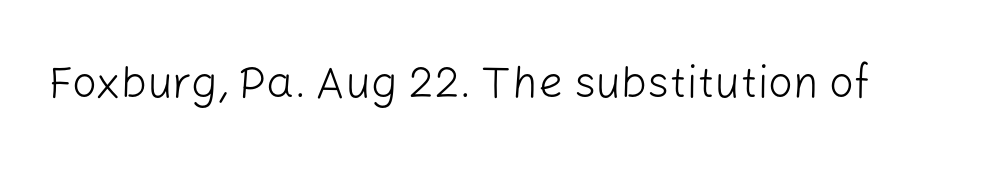
The image shows 44 px light sans-serif type, upright; set normal letter spacing, not underlined; low stroke contrast and a medium x-height.
